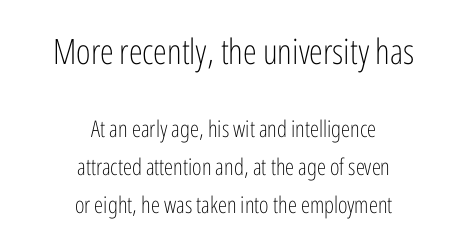
{"serif": "no", "italic": "no", "bold": "no", "weight": "light", "width": "condensed", "stroke_contrast": "low", "x_height": "medium", "monospaced": "no", "underline": "no", "align": "center", "line_spacing": "normal", "line_spacing_ratio": 1.65, "letter_spacing": "normal", "letter_spacing_em": 0.0, "larger_block": "first", "size_ratio": 1.52, "glyph_px": 35}
